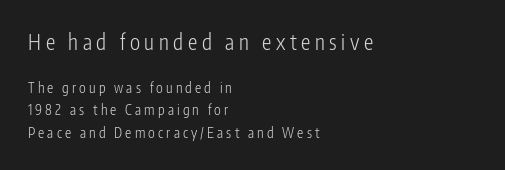
The face used here appears at its bigger size in the upper chunk. Plain, unruled lines of type. Compared with a typical body face, this is equally light or lighter still. Summary of vertical rhythm: regular, with standard interline spacing.
